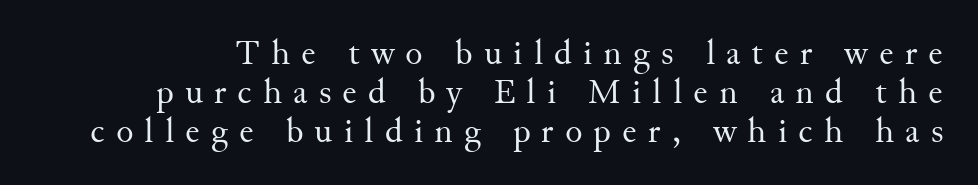
Q: Is the text bold? A: No.
Q: Is the text italic (slanted)? A: No, it is upright.
Q: Is the typeface a serif or a sans-serif typeface? A: Serif.
Q: Is the text underlined? A: No.
Q: Is the spacing between letters normal or unusually wide? A: Unusually wide.
Q: Is the spacing between lines tight, normal or loose? A: Tight.
Q: Width (condensed, normal, or wide)? A: Normal.
Q: Stroke contrast? A: Medium.
Q: x-height? A: Small.
Q: Monospaced? A: No.
